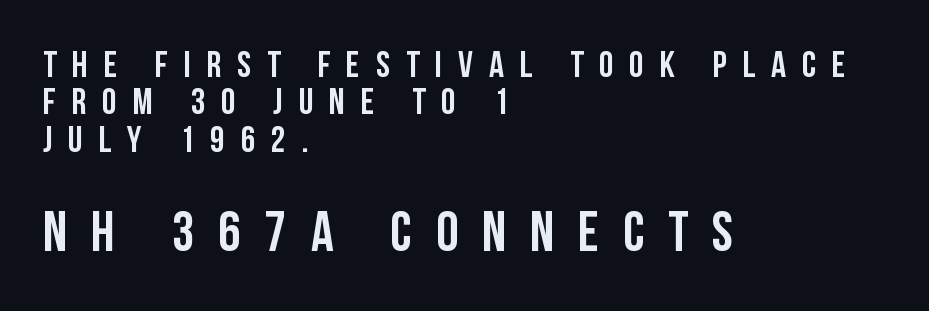
{"serif": "no", "italic": "no", "width": "condensed", "stroke_contrast": "low", "x_height": "large", "monospaced": "no", "underline": "no", "align": "left", "line_spacing": "tight", "line_spacing_ratio": 1.01, "letter_spacing": "wide", "letter_spacing_em": 0.43, "larger_block": "second", "size_ratio": 1.51, "glyph_px": 56}
